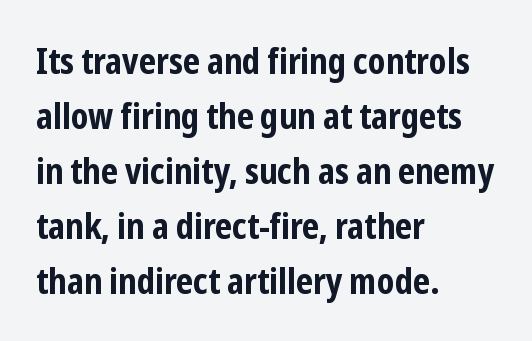
Ascenders rise straight up at ninety degrees. Nothing unusual about the tracking: characters are spaced as the font intends. This block has exactly the height ordinary leading produces. The face used here is proportionally spaced, like ordinary book or web type.
